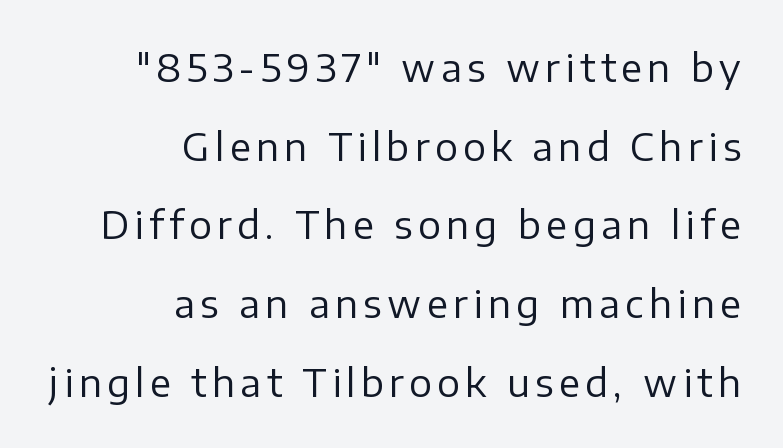
{"serif": "no", "italic": "no", "bold": "no", "weight": "regular", "width": "normal", "stroke_contrast": "low", "x_height": "medium", "monospaced": "no", "underline": "no", "align": "right", "line_spacing": "loose", "line_spacing_ratio": 2.07, "glyph_px": 38}
